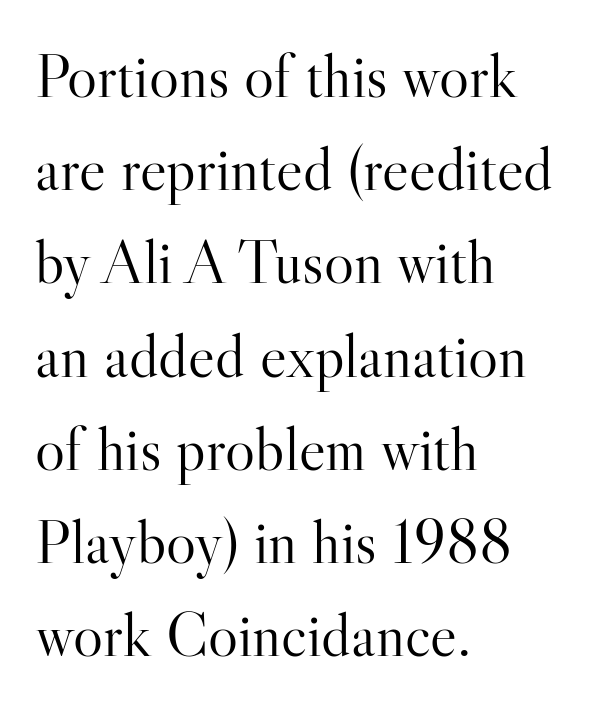
The image shows 63 px light serif type, upright; set left-aligned, normal line spacing (1.48x), normal letter spacing, not underlined; high stroke contrast and a small x-height.
